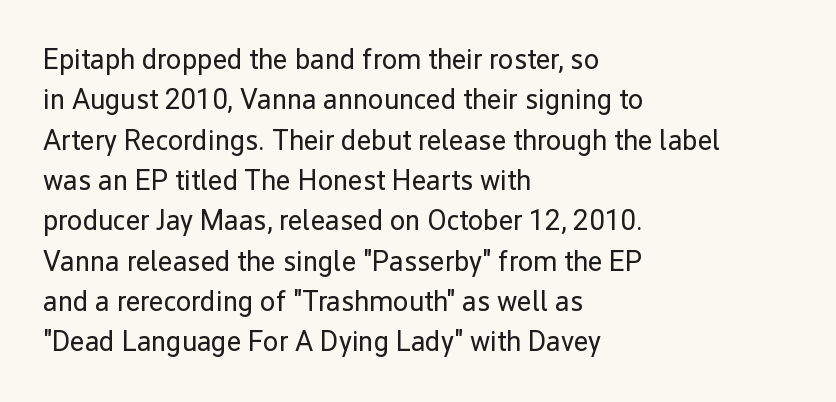
{"serif": "no", "italic": "no", "bold": "no", "weight": "regular", "width": "normal", "stroke_contrast": "low", "x_height": "medium", "monospaced": "no", "underline": "no", "align": "left", "line_spacing": "normal", "line_spacing_ratio": 1.44, "letter_spacing": "normal", "letter_spacing_em": 0.0, "glyph_px": 28}
